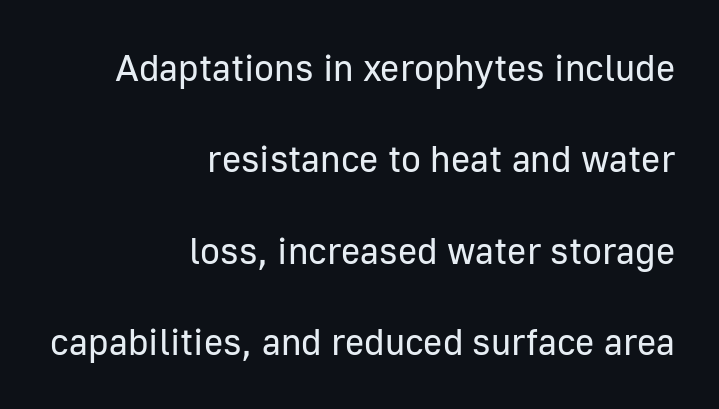
{"serif": "no", "italic": "no", "bold": "no", "weight": "regular", "width": "normal", "stroke_contrast": "low", "x_height": "medium", "monospaced": "no", "underline": "no", "align": "right", "line_spacing": "loose", "line_spacing_ratio": 2.47, "letter_spacing": "normal", "letter_spacing_em": 0.0, "glyph_px": 37}
